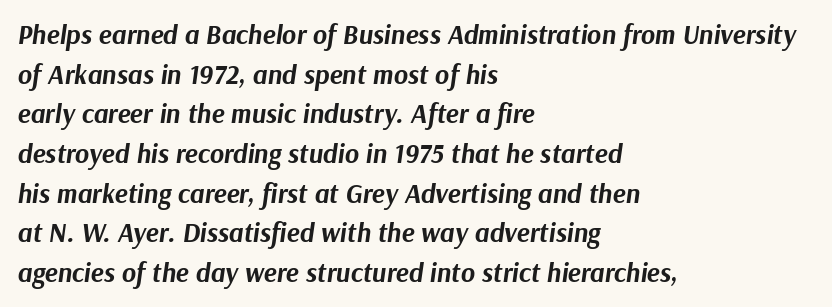
The image shows 27 px bold type, italic (leaning right); set left-aligned, normal line spacing (1.47x), normal letter spacing, not underlined.
